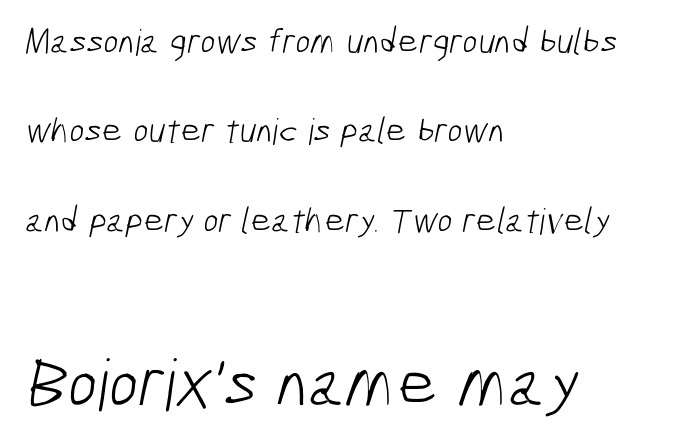
Horizontally, the lines are justified to the leading edge only. The weight would be labelled regular, book, light, or lighter still. How are the letters spaced? Ordinarily, with no added tracking. The words here are not underlined.
